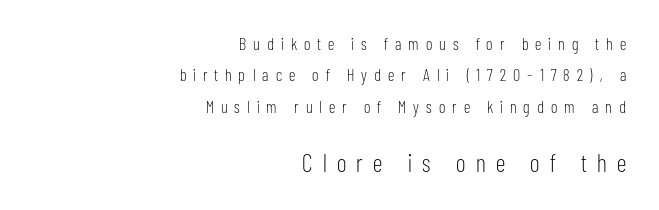
The image shows 25 px text type, upright; set right-aligned, line spacing 1.84x, unusually wide letter spacing (+0.41 em), not underlined; the second (bottom) block is 1.47x larger.
